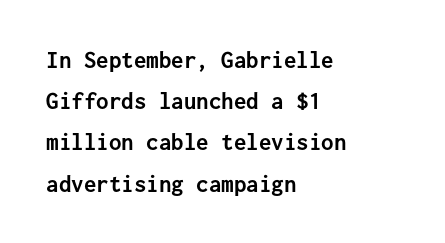
{"italic": "no", "bold": "yes", "underline": "no", "align": "left", "line_spacing": "normal", "line_spacing_ratio": 1.65, "letter_spacing": "normal", "letter_spacing_em": 0.0, "glyph_px": 25}
